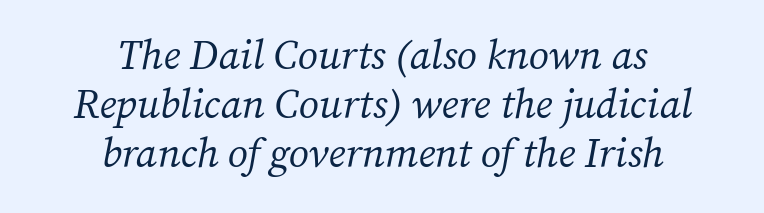
Alignment: centered. The passage shown is not underscored anywhere. Designer's note — italics engaged. The rendering uses natural spacing where letterforms have individual widths. Counters stay open thanks to moderate or lighter strokes. The gaps between neighbouring characters are ordinary and unremarkable.
